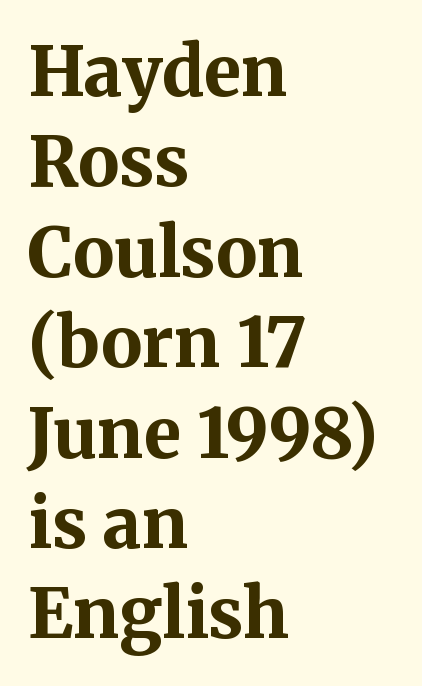
{"serif": "yes", "italic": "no", "bold": "yes", "weight": "bold", "width": "normal", "stroke_contrast": "medium", "x_height": "medium", "monospaced": "no", "underline": "no", "align": "left", "line_spacing": "normal", "line_spacing_ratio": 1.31, "letter_spacing": "normal", "letter_spacing_em": 0.0, "glyph_px": 69}
